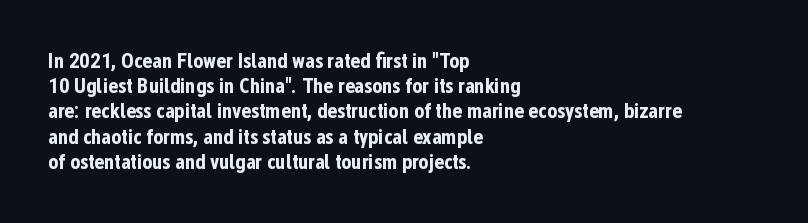
Each line starts at the same left margin while the right side varies. Upright lettering throughout. What stands out about the letter spacing? Nothing — it is the standard amount. Check the space under the baseline: it is left empty. The typesetting leans heavy: a genuine bold.
